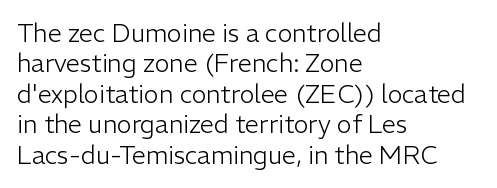
{"italic": "no", "bold": "no", "underline": "no", "align": "left", "line_spacing_ratio": 1.22, "letter_spacing": "normal", "letter_spacing_em": 0.0, "glyph_px": 25}
